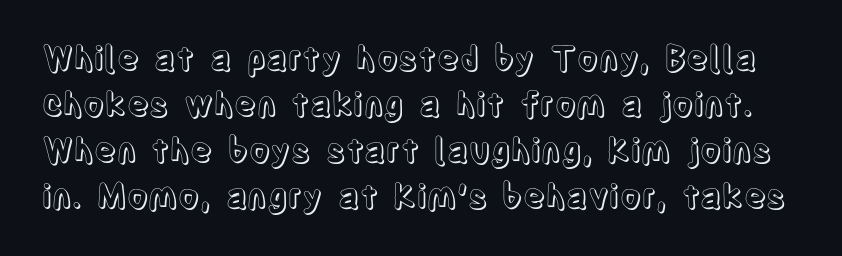
{"italic": "no", "width": "condensed", "x_height": "large", "monospaced": "no", "underline": "no", "line_spacing": "normal", "line_spacing_ratio": 1.39, "letter_spacing": "normal", "letter_spacing_em": 0.0, "glyph_px": 33}
